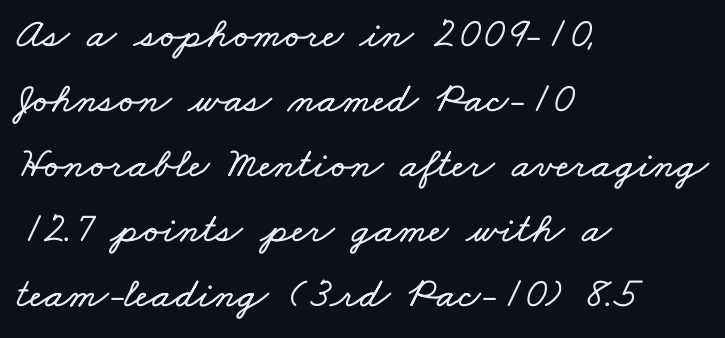
Q: Is the text underlined? A: No.
Q: How is the paragraph aligned? A: Left-aligned.
Q: Is the spacing between letters normal or unusually wide? A: Normal.
Q: Is the spacing between lines tight, normal or loose? A: Normal.
Q: Width (condensed, normal, or wide)? A: Wide.
Q: Stroke contrast? A: Low.
Q: x-height? A: Small.
Q: Monospaced? A: No.
